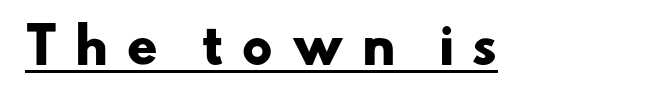
The image shows 48 px heavy, wide sans-serif type; set unusually wide letter spacing (+0.36 em), underlined; low stroke contrast and a small x-height.
